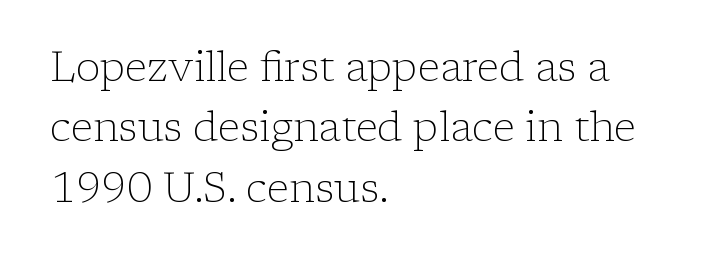
Counters stay open thanks to moderate or lighter strokes. The rag falls on the right side of this text block. Tall strokes in this sample are plumb rather than angled. Between one letter and the next there's only the usual sliver of space. Stroke terminals: seriffed. Character widths vary here, with narrow letters taking less room than wide ones.
